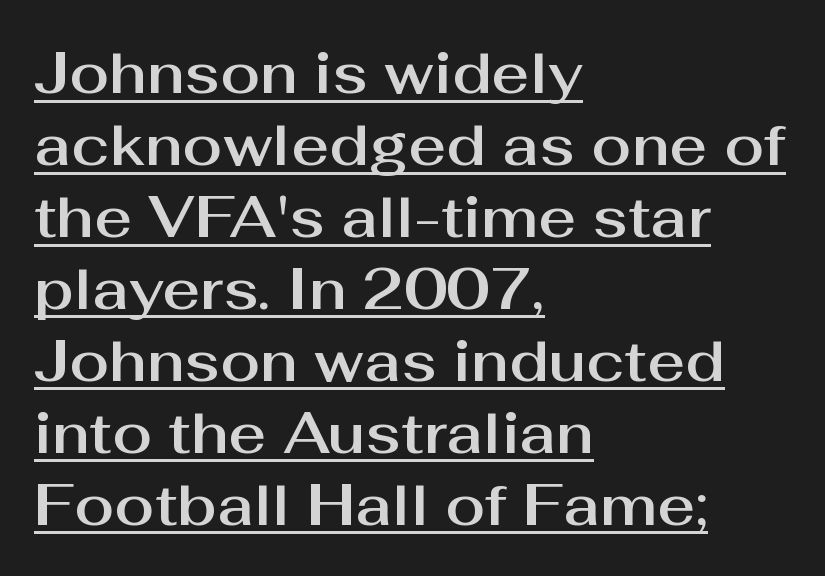
Q: Is the text italic (slanted)? A: No, it is upright.
Q: Is the typeface a serif or a sans-serif typeface? A: Sans-serif.
Q: Is the text underlined? A: Yes.
Q: How is the paragraph aligned? A: Left-aligned.
Q: Is the spacing between letters normal or unusually wide? A: Normal.
Q: Width (condensed, normal, or wide)? A: Normal.
Q: Stroke contrast? A: Medium.
Q: x-height? A: Medium.
Q: Monospaced? A: No.
